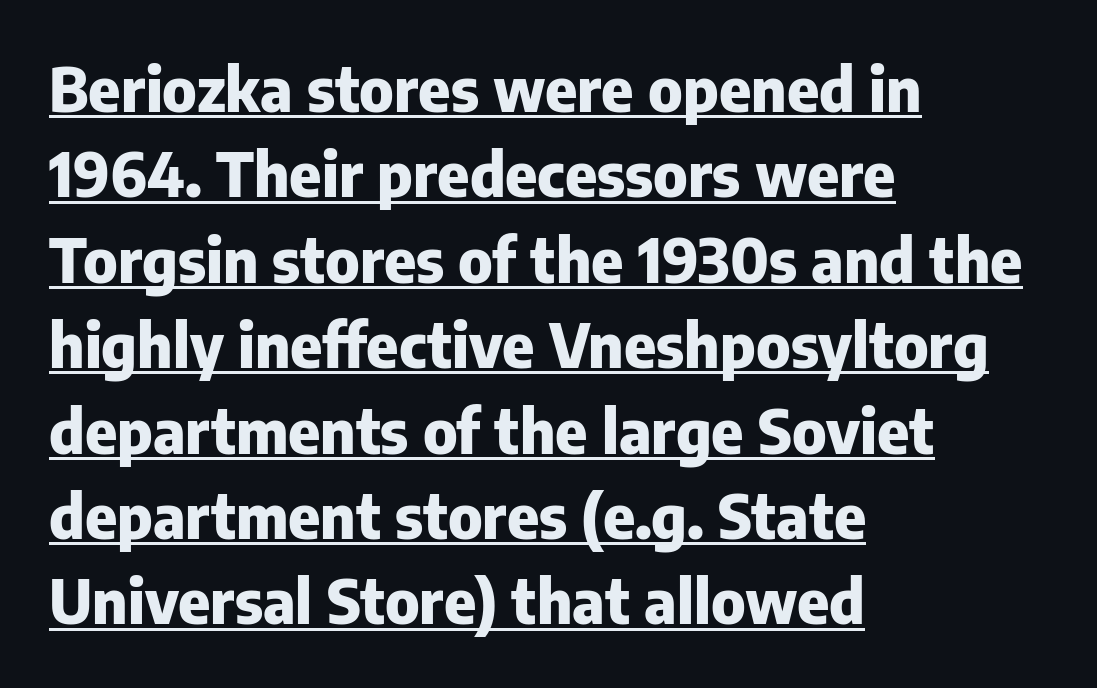
The image shows 61 px heavy sans-serif type, upright; set left-aligned, normal line spacing (1.4x), normal letter spacing, underlined; low stroke contrast and a medium x-height.
